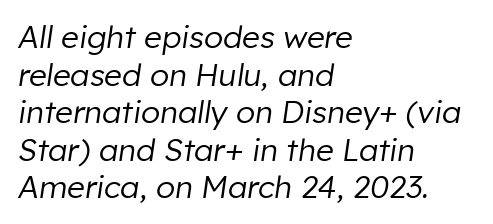
Q: Is the text bold? A: No.
Q: Is the text italic (slanted)? A: Yes, it leans right by about 8 degrees.
Q: Is the text underlined? A: No.
Q: How is the paragraph aligned? A: Left-aligned.
Q: Is the spacing between letters normal or unusually wide? A: Normal.
Q: Width (condensed, normal, or wide)? A: Normal.
Q: Stroke contrast? A: Low.
Q: x-height? A: Medium.
Q: Monospaced? A: No.
